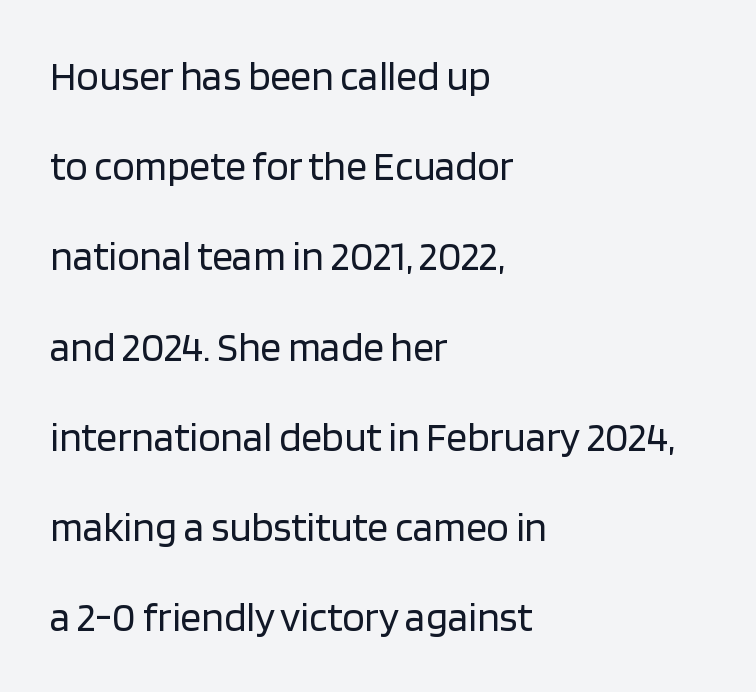
Q: Is the text bold? A: No.
Q: Is the text italic (slanted)? A: No, it is upright.
Q: Is the typeface a serif or a sans-serif typeface? A: Sans-serif.
Q: Is the text underlined? A: No.
Q: How is the paragraph aligned? A: Left-aligned.
Q: Is the spacing between letters normal or unusually wide? A: Normal.
Q: Is the spacing between lines tight, normal or loose? A: Loose.
Q: Width (condensed, normal, or wide)? A: Normal.
Q: Stroke contrast? A: Low.
Q: x-height? A: Large.
Q: Monospaced? A: No.
